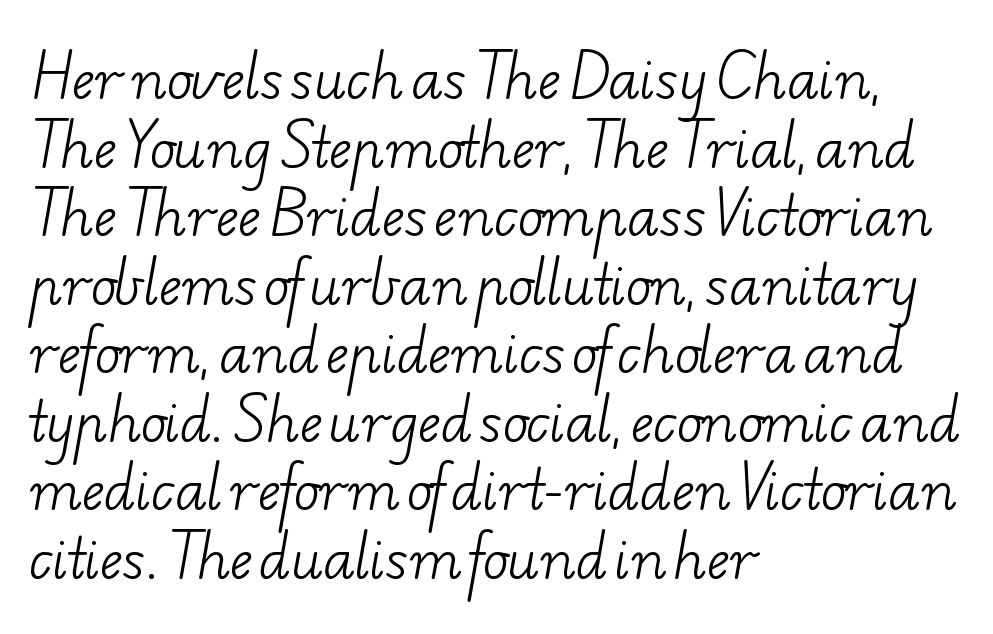
Q: Is the text bold? A: No.
Q: Is the typeface a serif or a sans-serif typeface? A: Serif.
Q: Is the text underlined? A: No.
Q: How is the paragraph aligned? A: Left-aligned.
Q: Is the spacing between letters normal or unusually wide? A: Normal.
Q: Is the spacing between lines tight, normal or loose? A: Normal.
Q: Width (condensed, normal, or wide)? A: Wide.
Q: Stroke contrast? A: Low.
Q: x-height? A: Small.
Q: Monospaced? A: No.
